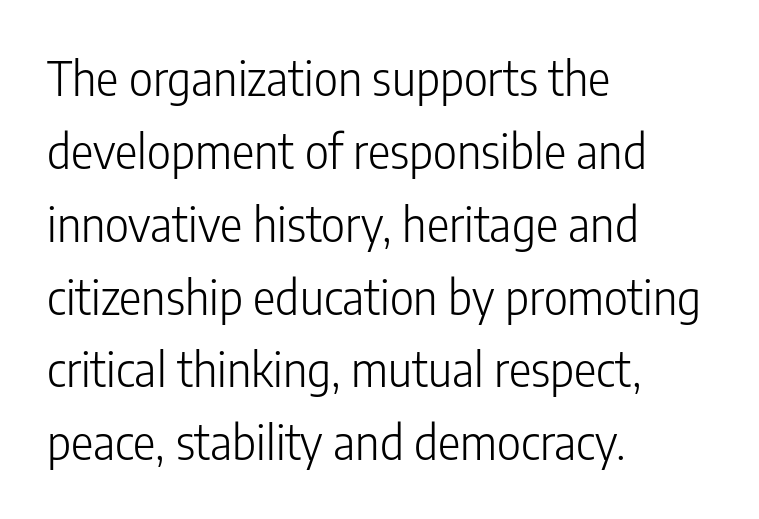
The image shows 47 px light, condensed sans-serif type, upright; set left-aligned, normal line spacing (1.55x), normal letter spacing, not underlined; low stroke contrast and a medium x-height.
